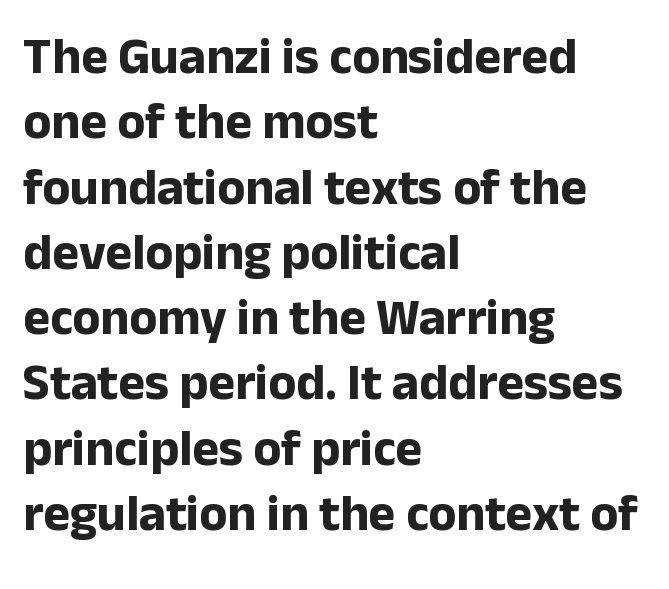
{"serif": "no", "italic": "no", "bold": "yes", "weight": "bold", "width": "normal", "stroke_contrast": "low", "x_height": "medium", "monospaced": "no", "underline": "no", "align": "left", "line_spacing": "normal", "line_spacing_ratio": 1.28, "letter_spacing": "normal", "letter_spacing_em": 0.0, "glyph_px": 51}
